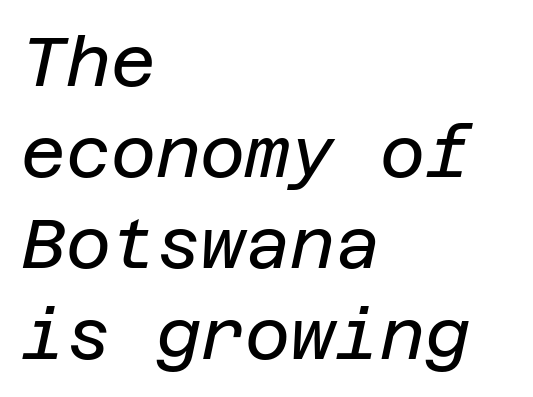
Q: Is the text bold? A: No.
Q: Is the text italic (slanted)? A: Yes, it leans right by about 12 degrees.
Q: Is the text underlined? A: No.
Q: How is the paragraph aligned? A: Left-aligned.
Q: Is the spacing between letters normal or unusually wide? A: Normal.
Q: Is the spacing between lines tight, normal or loose? A: Normal.
Q: Width (condensed, normal, or wide)? A: Normal.
Q: Stroke contrast? A: Low.
Q: x-height? A: Large.
